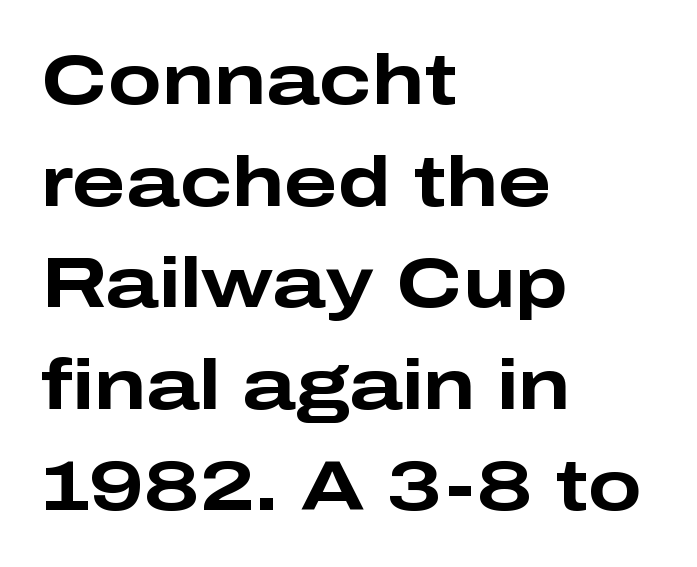
The image shows 71 px bold, wide sans-serif type, upright; set left-aligned, normal line spacing (1.43x), normal letter spacing, not underlined; low stroke contrast and a medium x-height.
